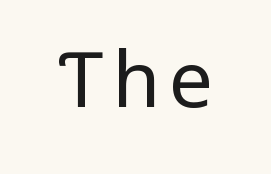
Q: Is the text bold? A: No.
Q: Is the text italic (slanted)? A: No, it is upright.
Q: Is the typeface a serif or a sans-serif typeface? A: Sans-serif.
Q: Is the text underlined? A: No.
Q: Width (condensed, normal, or wide)? A: Condensed.
Q: Stroke contrast? A: Low.
Q: x-height? A: Large.
Q: Monospaced? A: No.
